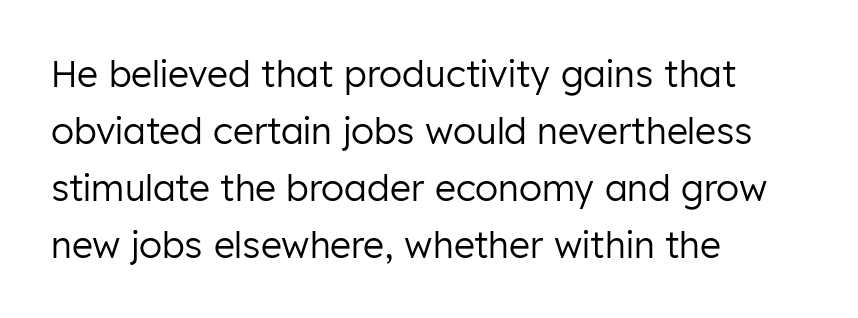
Look at the bottom of the vertical strokes: they stop flat, with no serifs. The passage shown stacks its lines at a standard gap. The compositor pushed each line to the left boundary. Unbolded letterforms with no extra heft. Tracking value appears to be zero — textbook default spacing.
